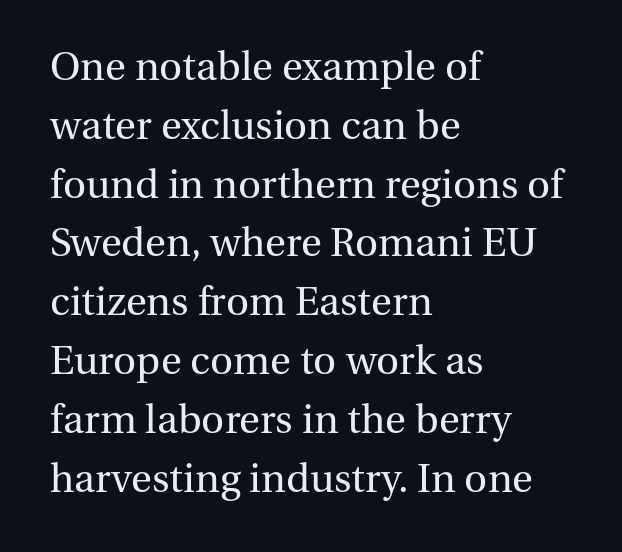
Q: Is the text bold? A: No.
Q: Is the text italic (slanted)? A: No, it is upright.
Q: Is the typeface a serif or a sans-serif typeface? A: Serif.
Q: Is the text underlined? A: No.
Q: How is the paragraph aligned? A: Left-aligned.
Q: Is the spacing between letters normal or unusually wide? A: Normal.
Q: Is the spacing between lines tight, normal or loose? A: Normal.
Q: Width (condensed, normal, or wide)? A: Normal.
Q: Stroke contrast? A: Medium.
Q: x-height? A: Medium.
Q: Monospaced? A: No.
